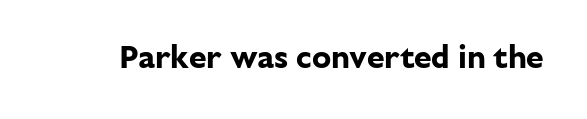
Do the characters align in a grid? No, the font is proportional. The strokes are fattened all the way to bold. The specimen omits any rule beneath the text block's lines. Words appear dense and cohesive because spacing is normal.
